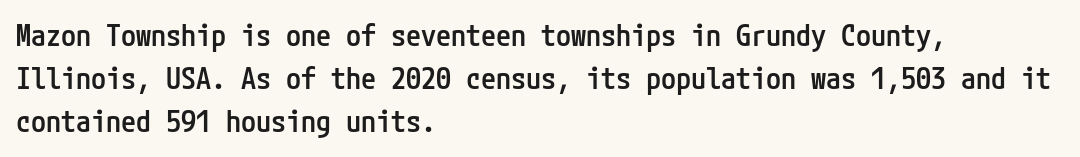
Q: Is the text bold? A: Semi-bold.
Q: Is the text italic (slanted)? A: No, it is upright.
Q: Is the typeface a serif or a sans-serif typeface? A: Sans-serif.
Q: Is the text underlined? A: No.
Q: How is the paragraph aligned? A: Left-aligned.
Q: Is the spacing between letters normal or unusually wide? A: Normal.
Q: Is the spacing between lines tight, normal or loose? A: Normal.
Q: Width (condensed, normal, or wide)? A: Condensed.
Q: Stroke contrast? A: Low.
Q: x-height? A: Medium.
